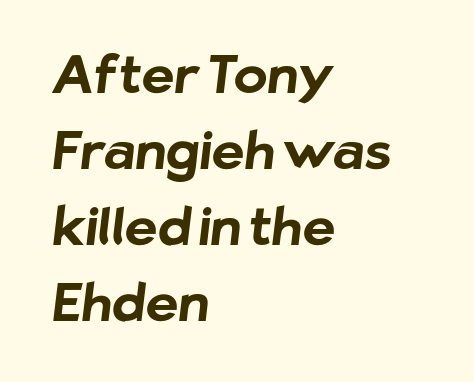
Q: Is the text bold? A: Yes.
Q: Is the typeface a serif or a sans-serif typeface? A: Sans-serif.
Q: Is the text underlined? A: No.
Q: How is the paragraph aligned? A: Left-aligned.
Q: Is the spacing between letters normal or unusually wide? A: Normal.
Q: Is the spacing between lines tight, normal or loose? A: Normal.
Q: Width (condensed, normal, or wide)? A: Normal.
Q: Stroke contrast? A: Low.
Q: x-height? A: Medium.
Q: Monospaced? A: No.
